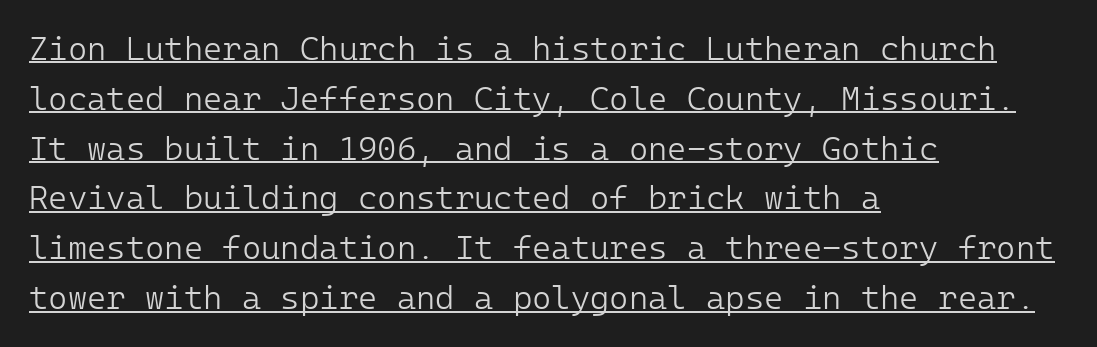
Q: Is the text bold? A: No.
Q: Is the text italic (slanted)? A: No, it is upright.
Q: Is the typeface a serif or a sans-serif typeface? A: Sans-serif.
Q: Is the text underlined? A: Yes.
Q: How is the paragraph aligned? A: Left-aligned.
Q: Is the spacing between letters normal or unusually wide? A: Normal.
Q: Is the spacing between lines tight, normal or loose? A: Normal.
Q: Width (condensed, normal, or wide)? A: Normal.
Q: Stroke contrast? A: Low.
Q: x-height? A: Medium.
